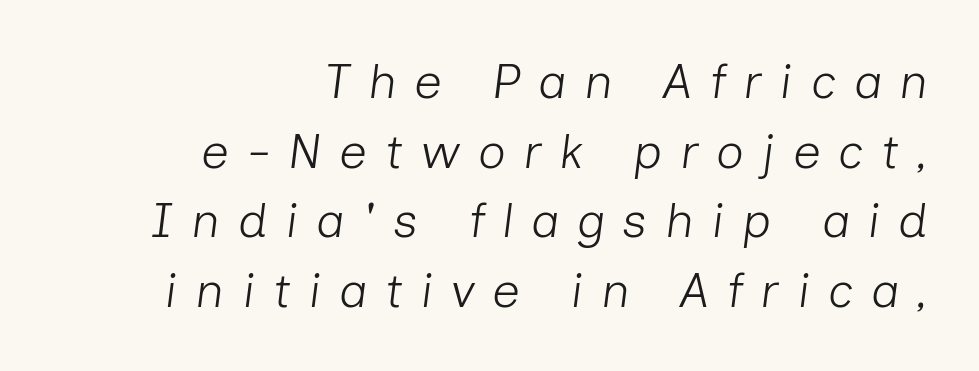
{"italic": "yes", "lean": "right", "slant_degrees": 7, "bold": "no", "weight": "light", "width": "normal", "stroke_contrast": "low", "x_height": "medium", "monospaced": "no", "underline": "no", "align": "right", "line_spacing": "normal", "line_spacing_ratio": 1.42, "letter_spacing": "wide", "letter_spacing_em": 0.36, "glyph_px": 49}
